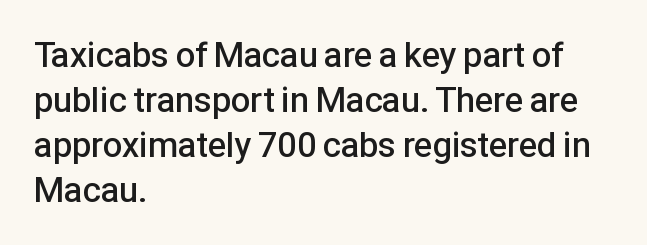
{"serif": "no", "italic": "no", "bold": "semi", "weight": "semibold", "width": "normal", "stroke_contrast": "low", "x_height": "medium", "monospaced": "no", "underline": "no", "align": "left", "line_spacing": "normal", "line_spacing_ratio": 1.29, "letter_spacing": "normal", "letter_spacing_em": 0.0, "glyph_px": 35}
